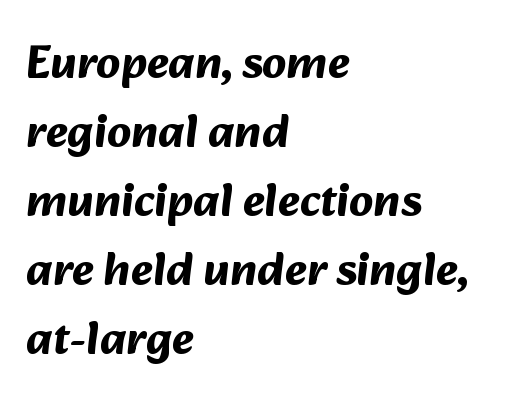
Q: Is the text bold? A: Yes.
Q: Is the typeface a serif or a sans-serif typeface? A: Sans-serif.
Q: Is the text underlined? A: No.
Q: How is the paragraph aligned? A: Left-aligned.
Q: Is the spacing between letters normal or unusually wide? A: Normal.
Q: Is the spacing between lines tight, normal or loose? A: Normal.
Q: Width (condensed, normal, or wide)? A: Normal.
Q: Stroke contrast? A: Medium.
Q: x-height? A: Medium.
Q: Monospaced? A: No.
